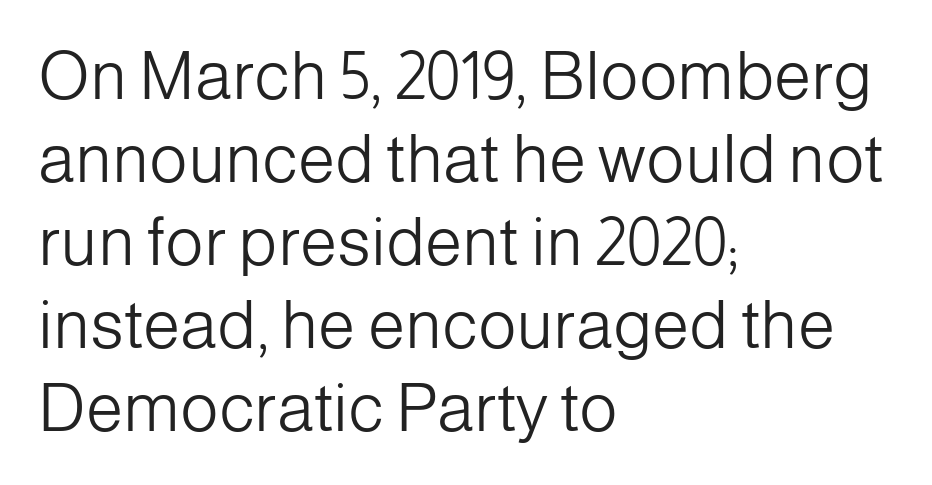
Upright lettering throughout. Nothing heavy about these letters — not bold at all. Caption: standard tracking, unaltered. Each letter keeps its own natural width here, so spacing adapts to shape.
